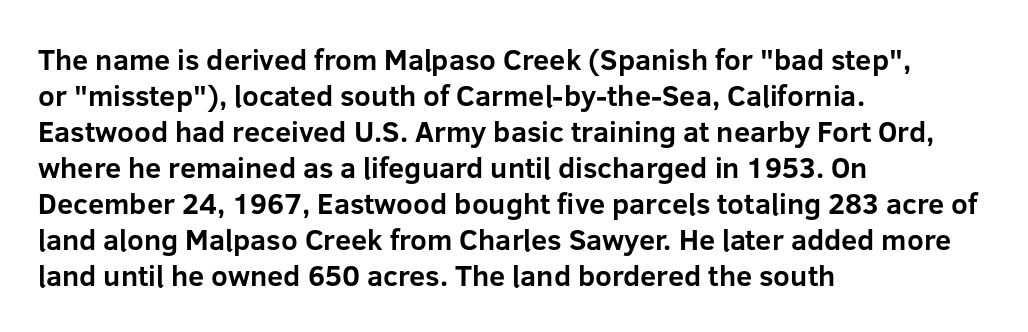
The image shows 29 px bold sans-serif type, upright; set left-aligned, line spacing 1.24x, normal letter spacing, not underlined; low stroke contrast and a medium x-height.
